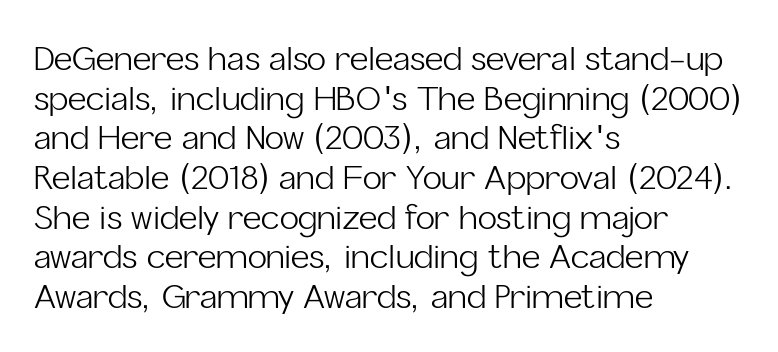
{"serif": "no", "italic": "no", "bold": "no", "weight": "light", "width": "normal", "stroke_contrast": "low", "x_height": "medium", "monospaced": "no", "underline": "no", "align": "left", "line_spacing_ratio": 1.24, "letter_spacing": "normal", "letter_spacing_em": 0.0, "glyph_px": 32}
